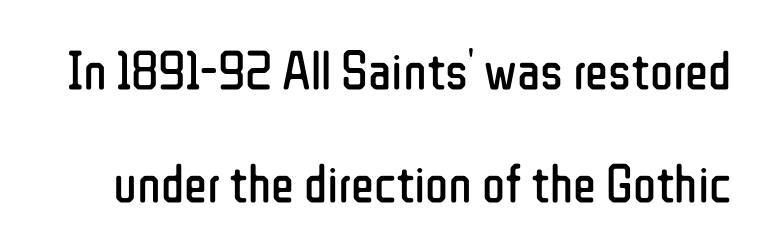
The passage shown is typed in a proportional face where columns would drift. The passage shown is not bold in any degree. Are there feet on the stems? There aren't — it's a sans. Anything drawn beneath the words? Only blank space. If you measured baseline to baseline, you'd find a long distance. Posture: vertical.
